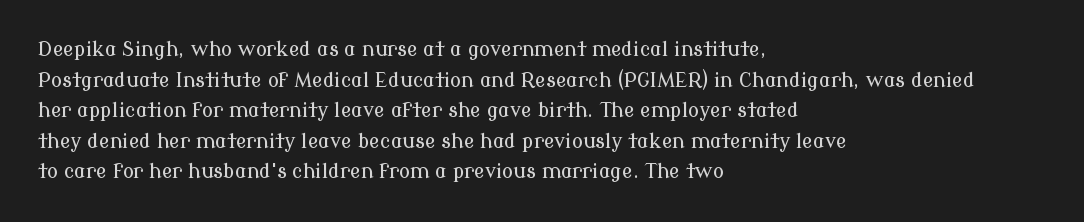
{"italic": "no", "underline": "no", "align": "left", "line_spacing": "normal", "line_spacing_ratio": 1.53, "letter_spacing": "normal", "letter_spacing_em": 0.0, "glyph_px": 20}
